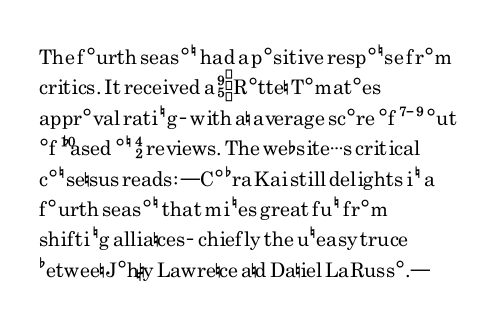
The typesetting does not lean heavy: it is not bold. Words appear dense and cohesive because spacing is normal. Every character sits straight up, as roman type does. What's the leading like? Ordinary, nothing unusual. Glance below the letters and you will spot only blank space.
